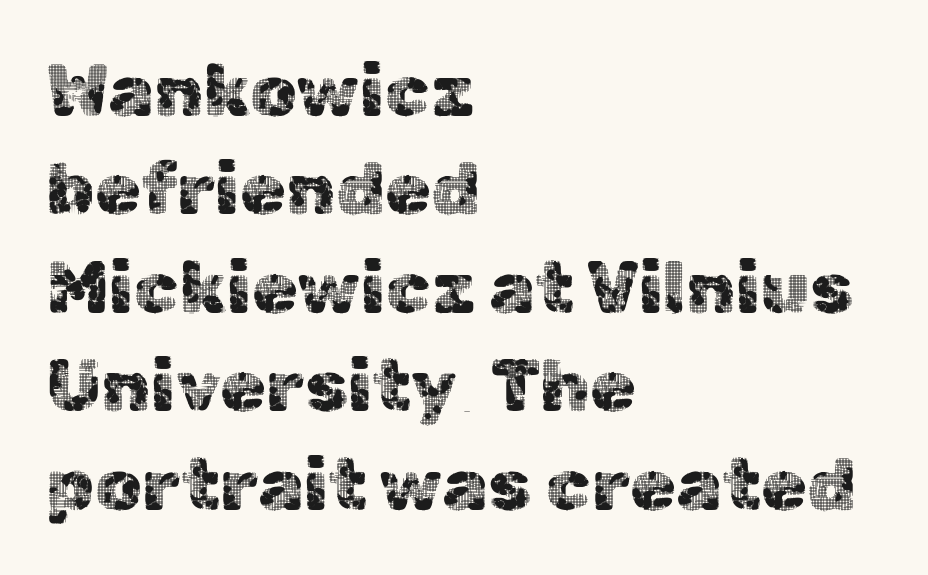
Look at the bottom of the vertical strokes: they stop flat, with no serifs. Where is the straight margin? On the left. Inter-character spacing is left at the font's built-in metrics. Vertical strokes here are truly vertical. Compared with typical paragraphs, the rows here are spaced about the same. Each letter keeps its own natural width here, so spacing adapts to shape.
